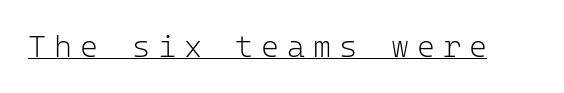
The image shows 31 px light sans-serif type, upright, monospaced; set unusually wide letter spacing (+0.25 em), underlined; low stroke contrast and a medium x-height.
